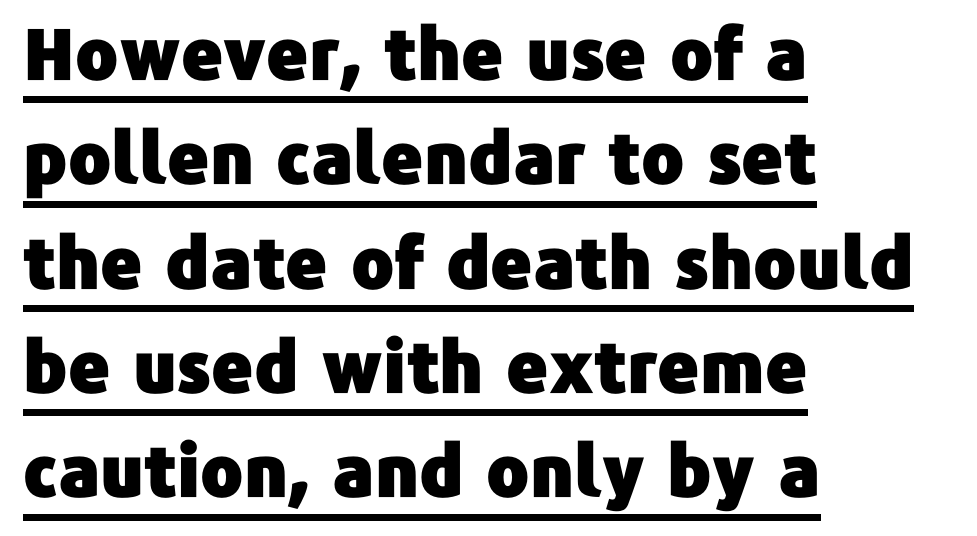
The image shows 71 px sans-serif type, upright; set left-aligned, normal line spacing (1.47x), normal letter spacing, underlined; low stroke contrast and a medium x-height.
